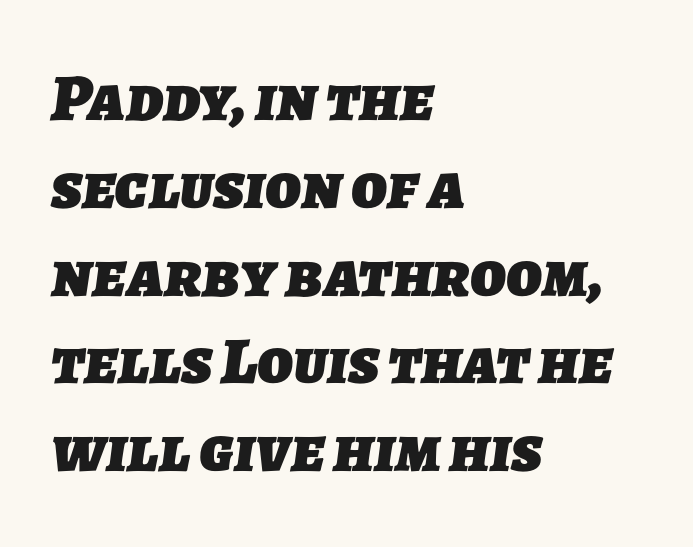
A typesetter would call this leading conventional body-copy spacing. A classic flush-left, rag-right setting is used for this passage. The face used here is rendered with its standard letterfit. Is the type bold? Yes — the strokes are clearly thick and heavy. Clear beneath every line of the passage.
